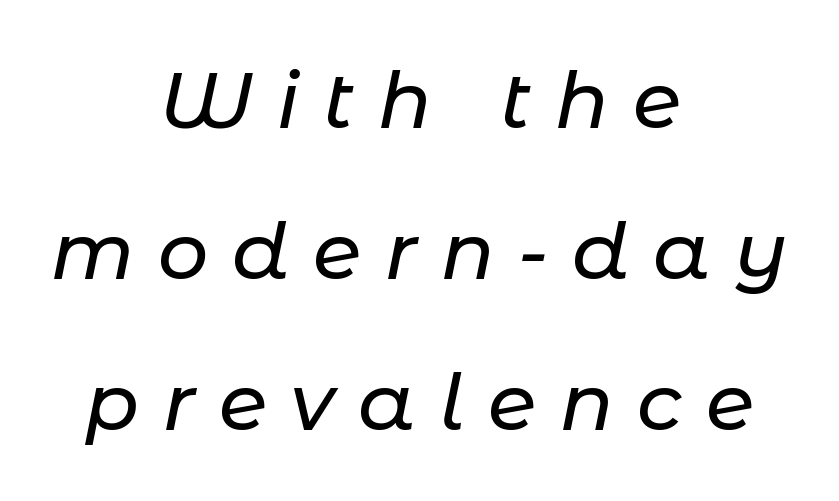
Q: Is the text italic (slanted)? A: Yes, it leans right by about 11 degrees.
Q: Is the text underlined? A: No.
Q: How is the paragraph aligned? A: Centered.
Q: Is the spacing between letters normal or unusually wide? A: Unusually wide.
Q: Is the spacing between lines tight, normal or loose? A: Loose.
Q: Width (condensed, normal, or wide)? A: Normal.
Q: Stroke contrast? A: Low.
Q: x-height? A: Medium.
Q: Monospaced? A: No.
